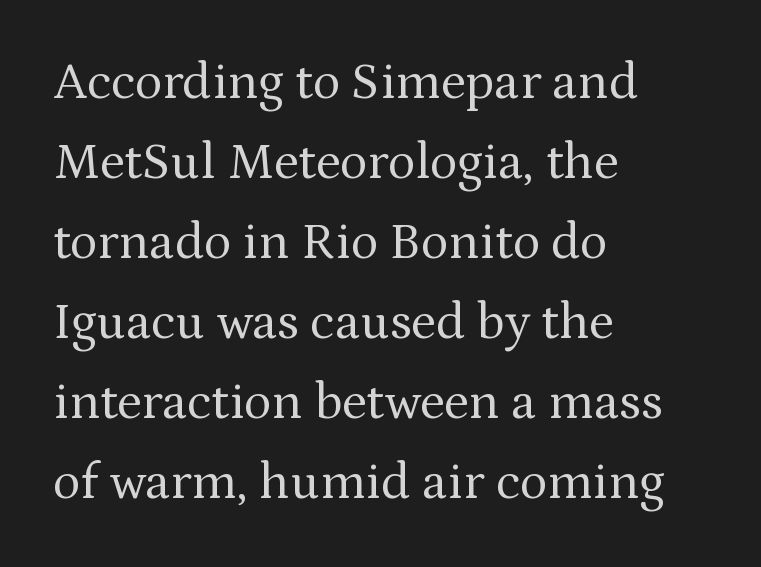
{"serif": "yes", "italic": "no", "bold": "no", "weight": "regular", "width": "normal", "stroke_contrast": "medium", "x_height": "medium", "monospaced": "no", "underline": "no", "align": "left", "line_spacing": "normal", "line_spacing_ratio": 1.54, "letter_spacing": "normal", "letter_spacing_em": 0.0, "glyph_px": 52}
